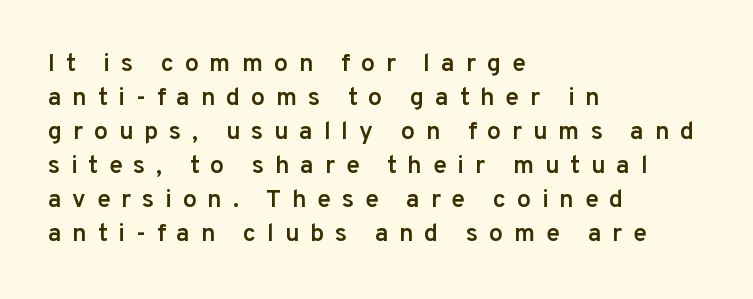
Q: Is the text bold? A: Semi-bold.
Q: Is the text italic (slanted)? A: No, it is upright.
Q: Is the text underlined? A: No.
Q: How is the paragraph aligned? A: Left-aligned.
Q: Is the spacing between letters normal or unusually wide? A: Unusually wide.
Q: Is the spacing between lines tight, normal or loose? A: Normal.
